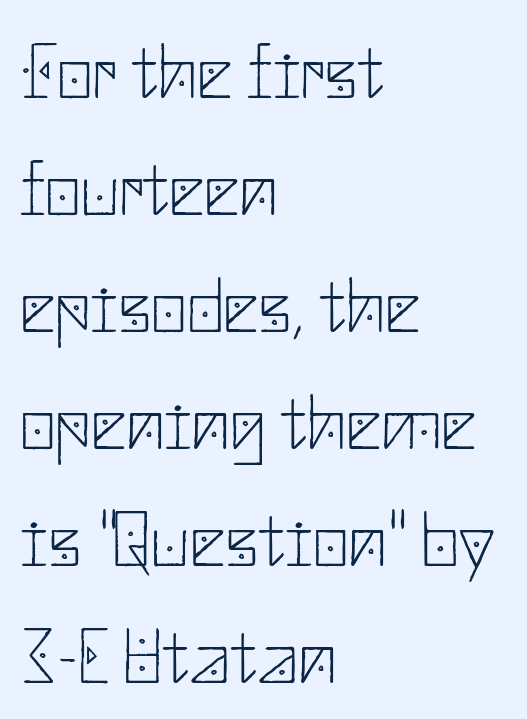
Q: Is the text bold? A: No.
Q: Is the text italic (slanted)? A: No, it is upright.
Q: Is the typeface a serif or a sans-serif typeface? A: Sans-serif.
Q: Is the text underlined? A: No.
Q: How is the paragraph aligned? A: Left-aligned.
Q: Is the spacing between letters normal or unusually wide? A: Normal.
Q: Is the spacing between lines tight, normal or loose? A: Normal.
Q: Width (condensed, normal, or wide)? A: Normal.
Q: Stroke contrast? A: Low.
Q: x-height? A: Small.
